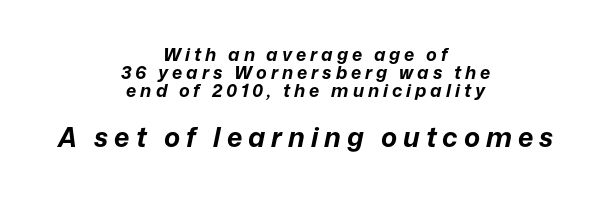
Q: Is the text bold? A: Yes.
Q: Is the text italic (slanted)? A: Yes, it leans right by about 12 degrees.
Q: Is the text underlined? A: No.
Q: How is the paragraph aligned? A: Centered.
Q: Is the spacing between letters normal or unusually wide? A: Unusually wide.
Q: Is the spacing between lines tight, normal or loose? A: Tight.
Q: Which block of text is set in a larger size, the first (top) or the second (bottom)? A: The second (bottom) one.
